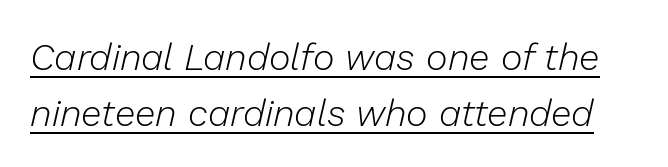
This block has exactly the height ordinary leading produces. Every character sits at an angle, as italics do. You can see a thin bar hugging the bottom of the glyphs. The horizontal fit of the characters is conventional and even.
